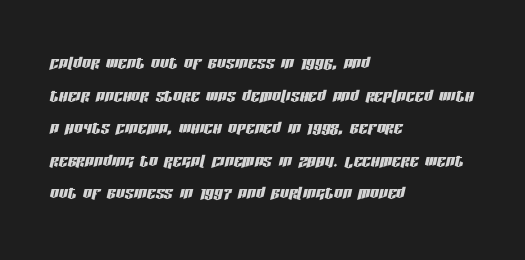
Q: Is the text italic (slanted)? A: Yes, it leans right by about 13 degrees.
Q: Is the text underlined? A: No.
Q: How is the paragraph aligned? A: Left-aligned.
Q: Is the spacing between letters normal or unusually wide? A: Normal.
Q: Is the spacing between lines tight, normal or loose? A: Normal.
